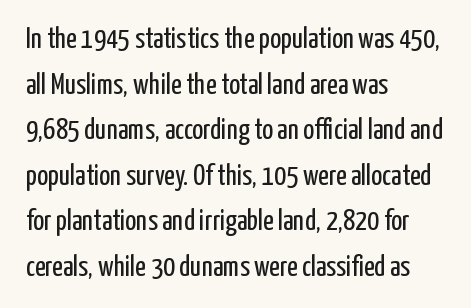
The axis of the letterforms is exactly vertical. Standard letterfit; no display-style spreading of the glyphs. Visually the block forms a straight wall on the left and a jagged coastline on the right. The letterforms sit at book weight or below. Descenders are the only things crossing below the line.
